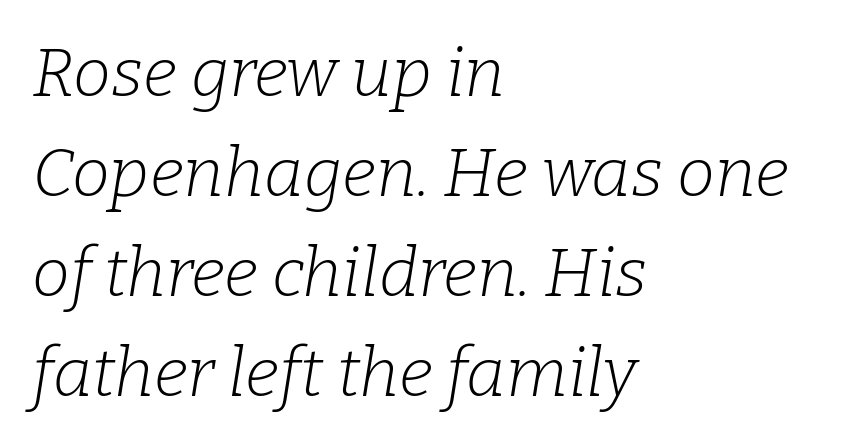
{"serif": "yes", "italic": "yes", "lean": "right", "slant_degrees": 9, "bold": "no", "weight": "light", "width": "normal", "stroke_contrast": "low", "x_height": "medium", "monospaced": "no", "underline": "no", "align": "left", "line_spacing": "normal", "line_spacing_ratio": 1.47, "letter_spacing": "normal", "letter_spacing_em": 0.0, "glyph_px": 68}
